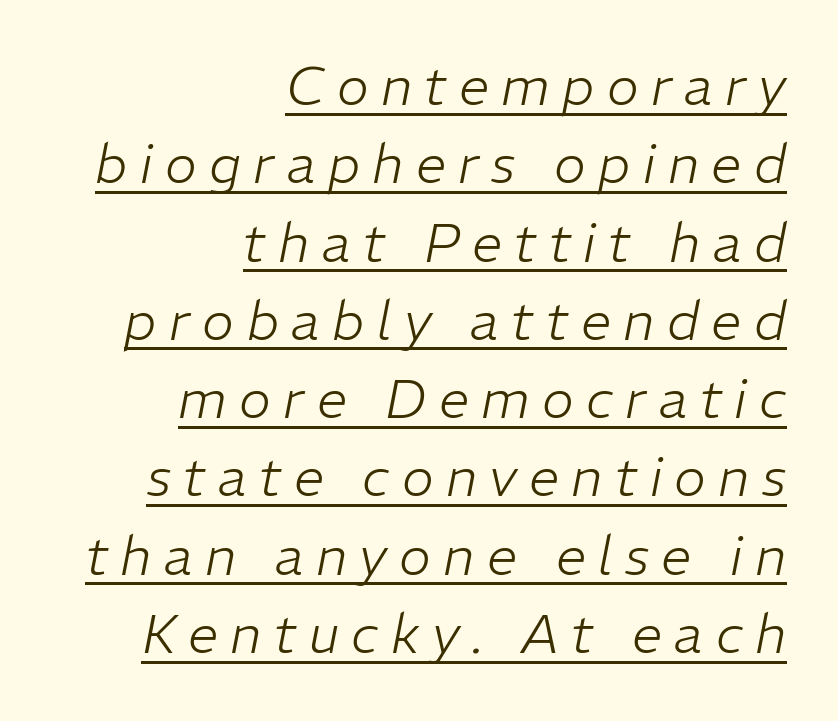
Q: Is the text bold? A: No.
Q: Is the text italic (slanted)? A: Yes, it leans right by about 11 degrees.
Q: Is the text underlined? A: Yes.
Q: How is the paragraph aligned? A: Right-aligned.
Q: Is the spacing between letters normal or unusually wide? A: Unusually wide.
Q: Is the spacing between lines tight, normal or loose? A: Normal.
Q: Width (condensed, normal, or wide)? A: Normal.
Q: Stroke contrast? A: Low.
Q: x-height? A: Medium.
Q: Monospaced? A: No.
